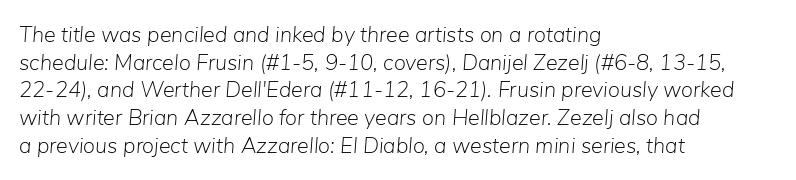
The typeface has the unassuming heft of standard copy or less. Slanted lettering throughout. How are the letters spaced? Ordinarily, with no added tracking. The vertical gap from one line to the next is medium.
